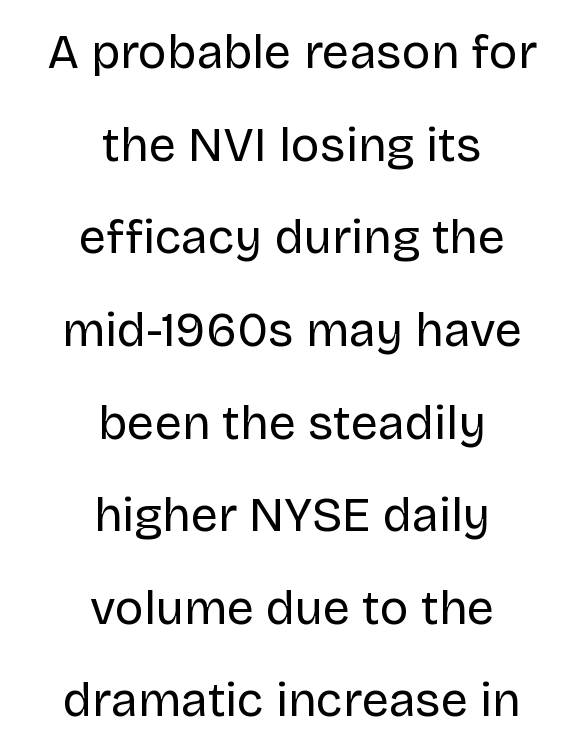
{"serif": "no", "italic": "no", "bold": "no", "weight": "regular", "width": "normal", "stroke_contrast": "low", "x_height": "large", "monospaced": "no", "underline": "no", "align": "center", "line_spacing": "loose", "line_spacing_ratio": 1.93, "letter_spacing": "normal", "letter_spacing_em": 0.0, "glyph_px": 48}
